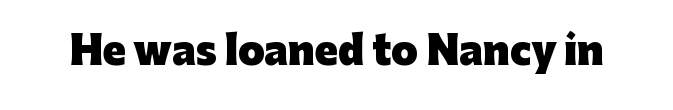
Q: Is the text bold? A: Yes.
Q: Is the text italic (slanted)? A: No, it is upright.
Q: Is the typeface a serif or a sans-serif typeface? A: Sans-serif.
Q: Is the text underlined? A: No.
Q: Is the spacing between letters normal or unusually wide? A: Normal.
Q: Width (condensed, normal, or wide)? A: Normal.
Q: Stroke contrast? A: Low.
Q: x-height? A: Medium.
Q: Monospaced? A: No.
